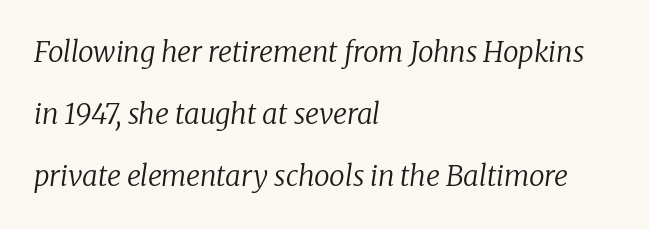
Q: Is the text bold? A: No.
Q: Is the text italic (slanted)? A: Yes, it leans right by about 8 degrees.
Q: Is the typeface a serif or a sans-serif typeface? A: Serif.
Q: Is the text underlined? A: No.
Q: How is the paragraph aligned? A: Left-aligned.
Q: Is the spacing between letters normal or unusually wide? A: Normal.
Q: Is the spacing between lines tight, normal or loose? A: Loose.
Q: Width (condensed, normal, or wide)? A: Normal.
Q: Stroke contrast? A: Low.
Q: x-height? A: Medium.
Q: Monospaced? A: No.
